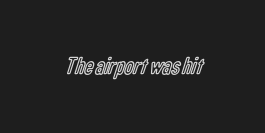
Q: Is the text italic (slanted)? A: Yes.
Q: Is the text underlined? A: No.
Q: Is the spacing between letters normal or unusually wide? A: Normal.
